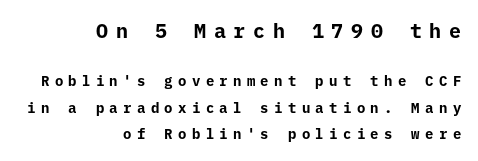
{"italic": "no", "bold": "yes", "underline": "no", "align": "right", "line_spacing": "loose", "line_spacing_ratio": 1.9, "letter_spacing": "wide", "letter_spacing_em": 0.38, "larger_block": "first", "size_ratio": 1.43, "glyph_px": 20}
